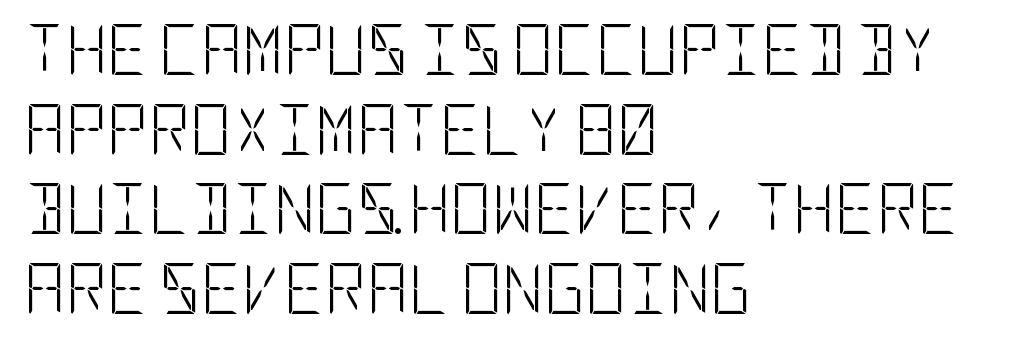
{"serif": "no", "italic": "no", "bold": "no", "weight": "light", "width": "condensed", "stroke_contrast": "low", "x_height": "large", "underline": "no", "align": "left", "line_spacing": "normal", "line_spacing_ratio": 1.56, "letter_spacing": "normal", "letter_spacing_em": 0.0, "glyph_px": 51}
